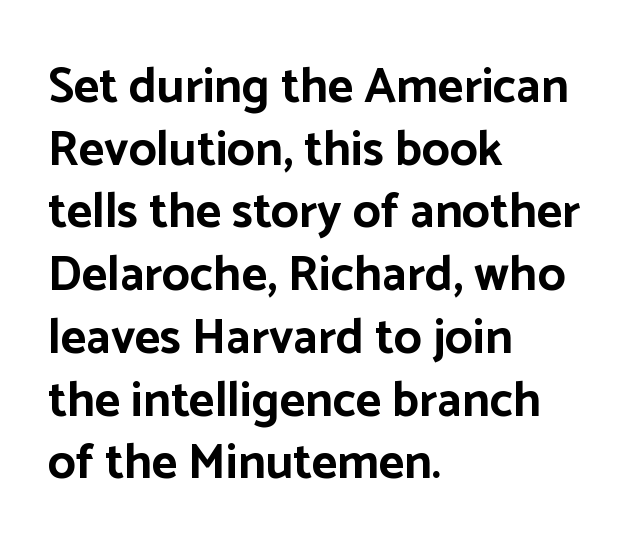
The letters advance in unequal steps, a hallmark of proportional type. The typesetting leans heavy: a genuine bold. Does the copy run flush right? No — it runs flush left. Underline: absent. The glyphs in this specimen are sans serif. Italic: no, the glyphs are upright roman.
